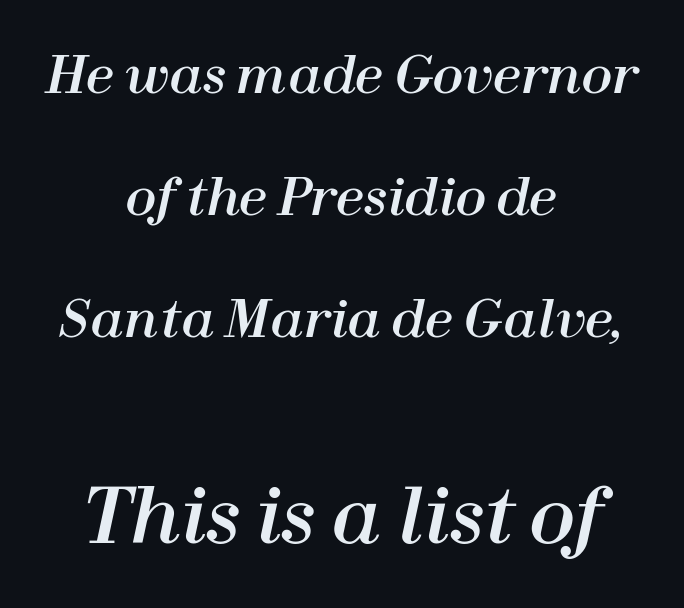
The baseline area is clear. Interline gaps are noticeably wide in this sample. Alignment: centered. The lower block of text is set noticeably larger than the block above it. The passage shown has conventional tracking throughout.
